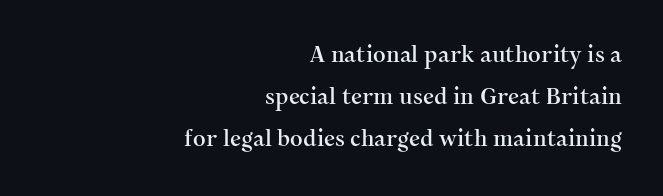
The image shows 22 px text type, upright; set right-aligned, loose line spacing (1.92x), normal letter spacing, not underlined.
